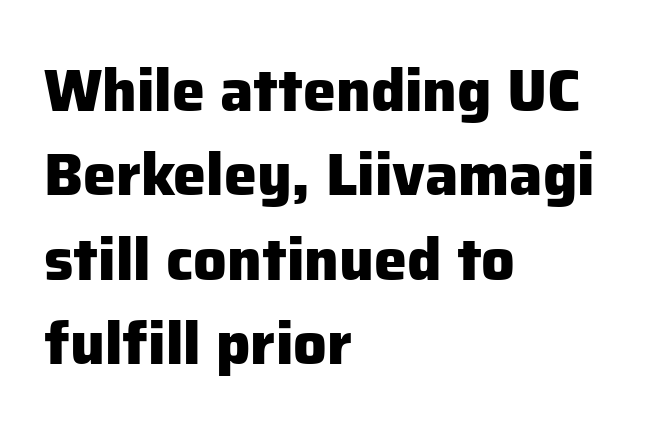
Proportional: the letters do not fall into vertical columns. The space directly below the letters is spotless. Is the type bold? Yes — the strokes are clearly thick and heavy. Line spacing here is normal. The lettering holds an erect, upright posture throughout. The type is set solid horizontally, with unmodified tracking.
